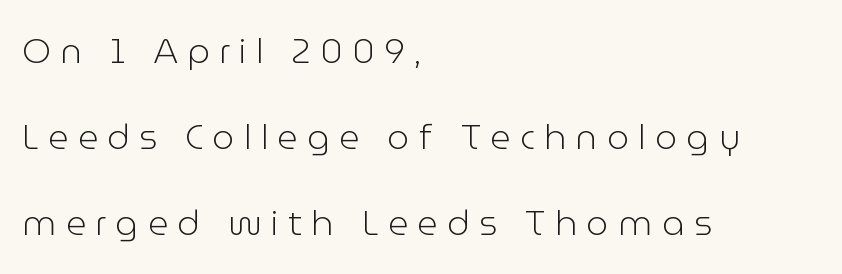
Horizontal alignment here is leftward, the default for most running prose. The passage shown is not underscored anywhere. Glyph-to-glyph distance is far greater than everyday printed text. No heavy texture on the line: the type isn't bold. Compared with typical paragraphs, the rows here are farther apart.
